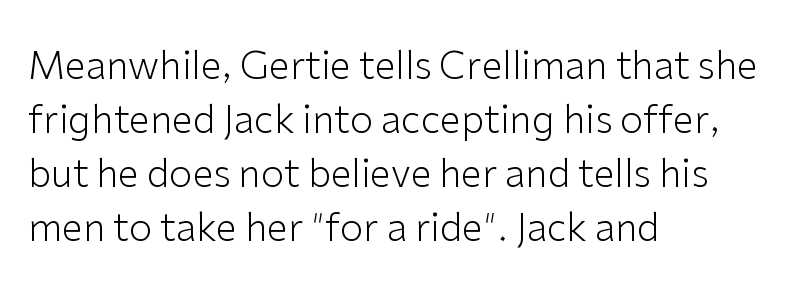
The rendering anchors every line to the left-hand side. Decoration check: the copy has no underline. The face used here is a sans, in the tradition of grotesques and geometrics. How would I describe the line gaps? Plain and ordinary. Vertical stems look standard width or narrower in stroke.
